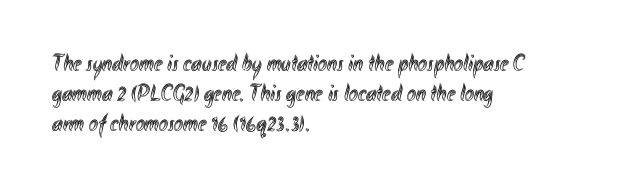
Leading: standard. The text block is weighted toward the left margin, trailing off unevenly rightward. Default kerning and tracking; the words read as compact shapes. Underlining? Definitely not there.
